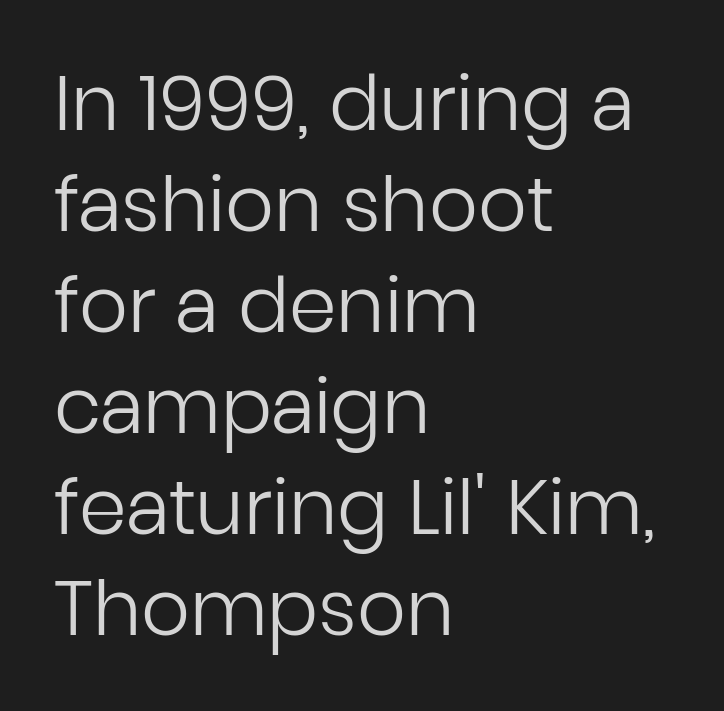
The image shows 76 px regular-weight sans-serif type, upright; set left-aligned, normal line spacing (1.33x), normal letter spacing, not underlined; low stroke contrast and a medium x-height.
